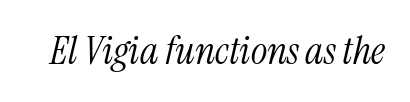
{"serif": "yes", "italic": "yes", "lean": "right", "slant_degrees": 13, "bold": "no", "weight": "light", "width": "condensed", "stroke_contrast": "medium", "x_height": "medium", "monospaced": "no", "underline": "no", "letter_spacing": "normal", "letter_spacing_em": 0.0, "glyph_px": 39}
